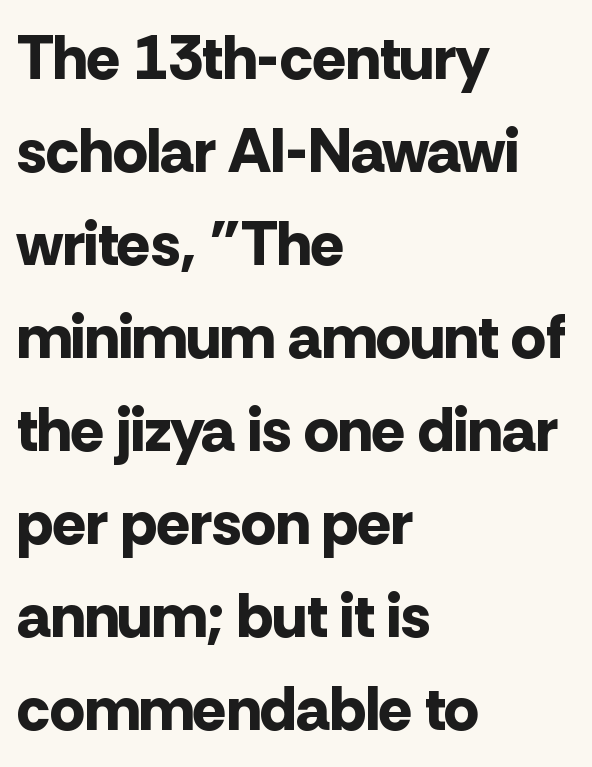
The image shows 62 px bold sans-serif type, upright; set left-aligned, normal line spacing (1.5x), normal letter spacing, not underlined; low stroke contrast and a medium x-height.
